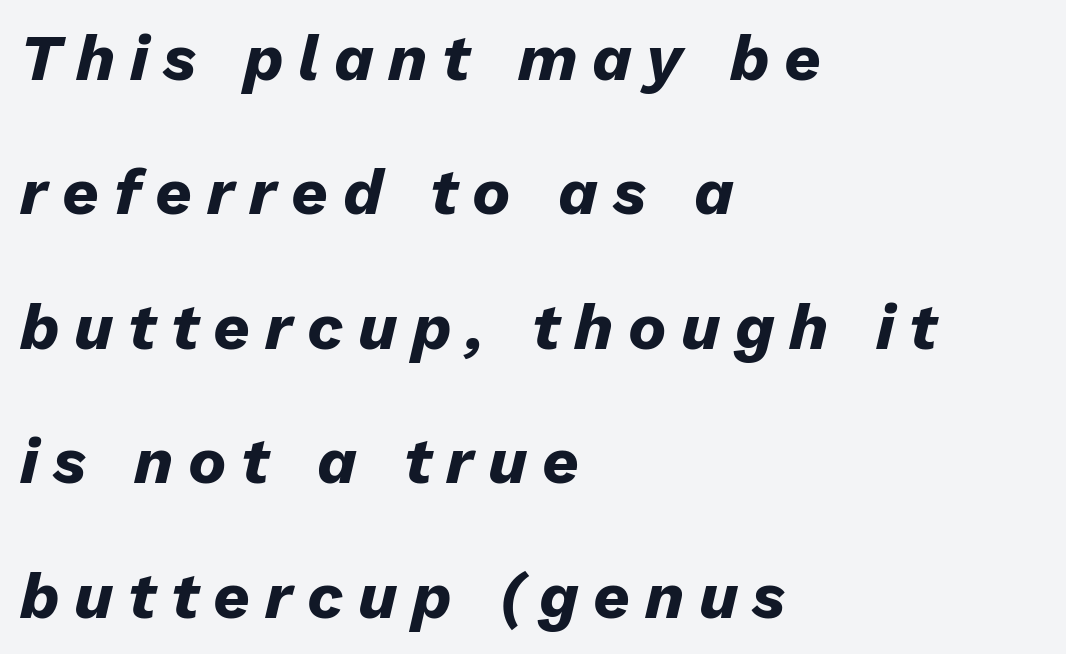
A great deal of white space separates one row of letters from the next. The characters look thick and weighty, a clear bold. Here the glyphs are tracked loosely, breaking word shapes into spaced letters. The text block is weighted toward the left margin, trailing off unevenly rightward. These lines are rendered in a variable-pitch font.
